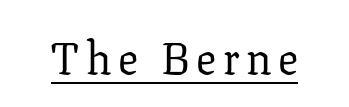
The image shows 45 px regular-weight serif type, upright; set underlined; low stroke contrast and a medium x-height.
